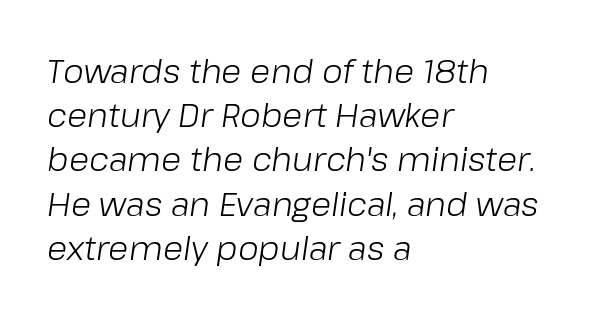
{"italic": "yes", "lean": "right", "slant_degrees": 8, "bold": "no", "weight": "light", "width": "normal", "stroke_contrast": "low", "x_height": "medium", "monospaced": "no", "underline": "no", "align": "left", "line_spacing": "normal", "line_spacing_ratio": 1.34, "letter_spacing": "normal", "letter_spacing_em": 0.0, "glyph_px": 33}
